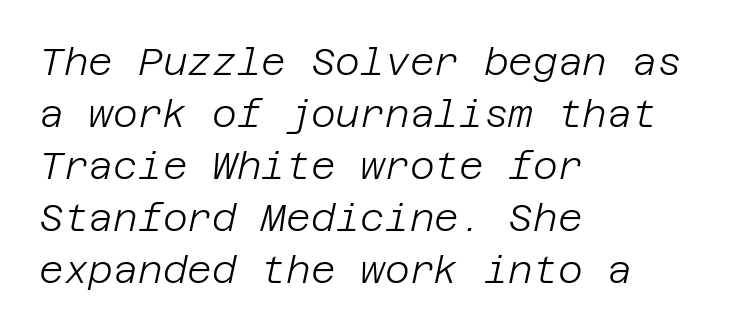
The image shows 38 px light type, italic (leaning right); set left-aligned, normal line spacing (1.37x), normal letter spacing, not underlined; low stroke contrast and a large x-height.
